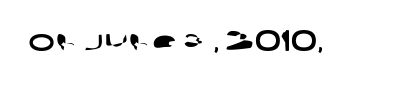
Descenders hang freely into open space. This rendering leaves character spacing at its baseline value. To sum up the face: it is a sans, with no serifs. Spacing verdict: proportional, widths tailored to each character.
